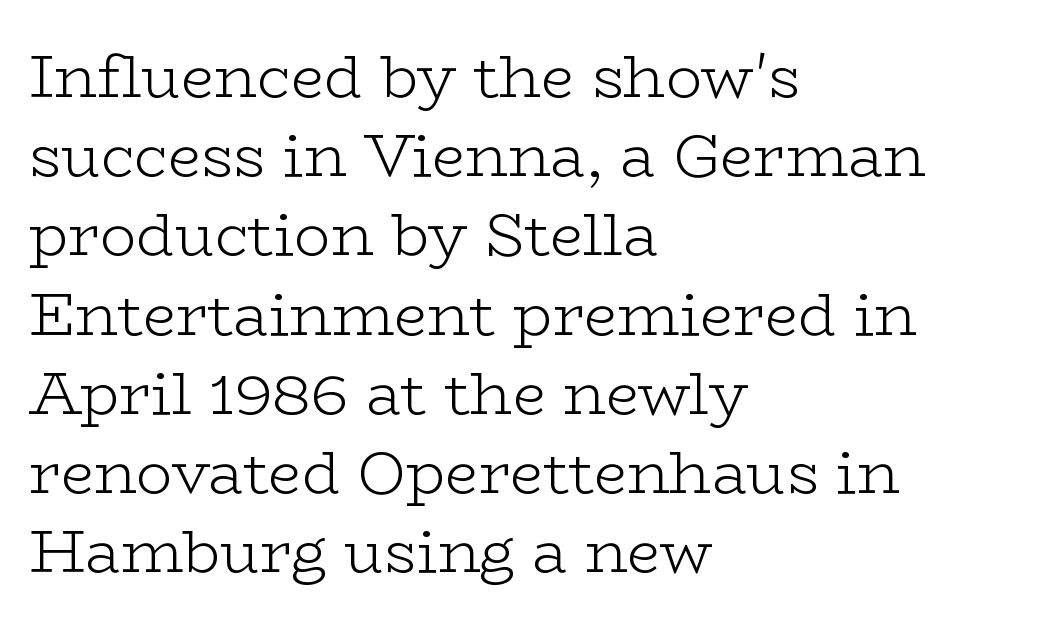
{"serif": "yes", "italic": "no", "bold": "no", "weight": "light", "width": "wide", "stroke_contrast": "low", "x_height": "medium", "monospaced": "no", "underline": "no", "align": "left", "line_spacing": "normal", "line_spacing_ratio": 1.32, "letter_spacing": "normal", "letter_spacing_em": 0.0, "glyph_px": 60}
